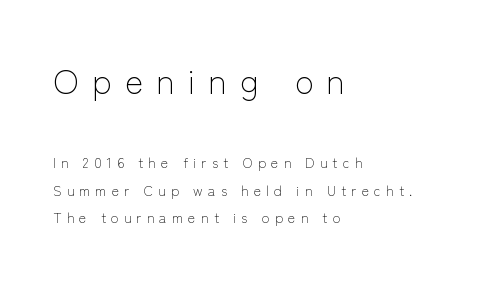
These lines are set flush left with a ragged right edge. Character widths vary here, with narrow letters taking less room than wide ones. Nothing heavy about these letters — not bold at all. Check under the words: just untouched page. The gaps between neighbouring characters are conspicuously large. Posture: straight, roman, zero tilt.
